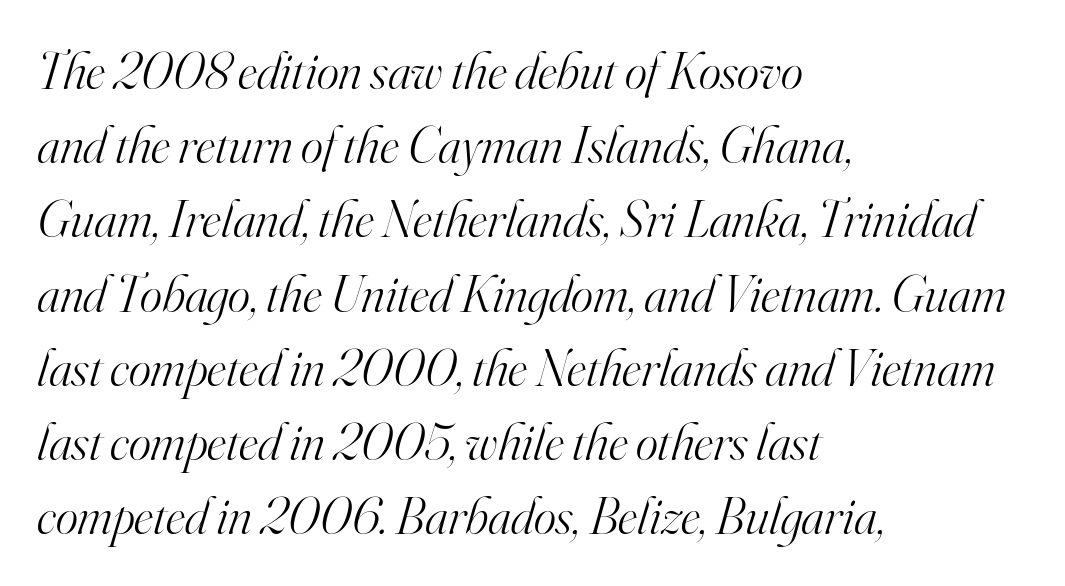
{"serif": "yes", "italic": "yes", "lean": "right", "slant_degrees": 16, "bold": "no", "weight": "light", "width": "normal", "stroke_contrast": "high", "x_height": "small", "monospaced": "no", "underline": "no", "align": "left", "line_spacing": "normal", "line_spacing_ratio": 1.4, "letter_spacing": "normal", "letter_spacing_em": 0.0, "glyph_px": 53}
